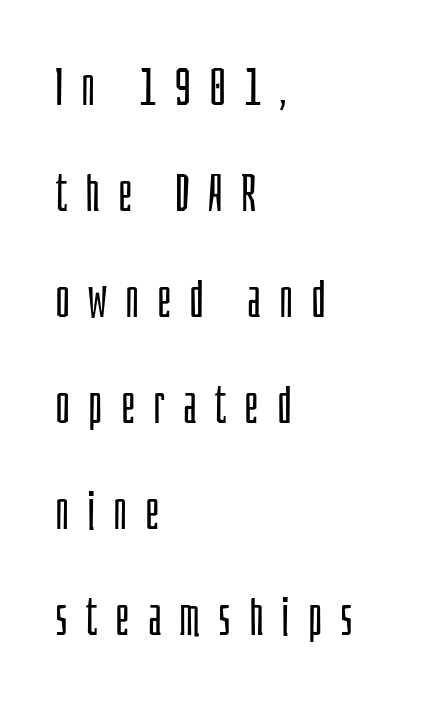
The leading is generous, giving the passage an open texture. The horizontal fit of the characters is loose and conspicuously gappy. The font's upright variant was chosen for this text. The typeface chosen for these lines omits serifs. Is the stroke heavy? The answer is a plain regular-or-lighter.
